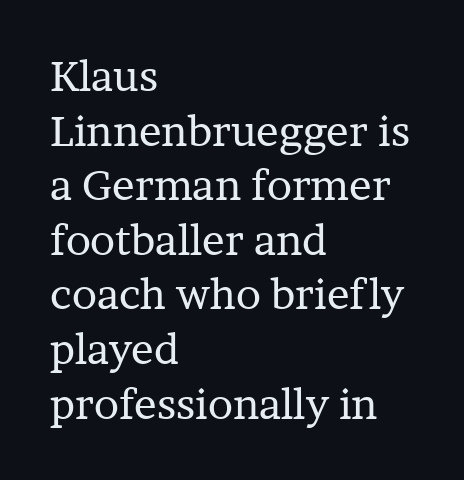
The image shows 42 px regular-weight serif type, upright; set left-aligned, normal line spacing (1.3x), normal letter spacing, not underlined; low stroke contrast and a medium x-height.
